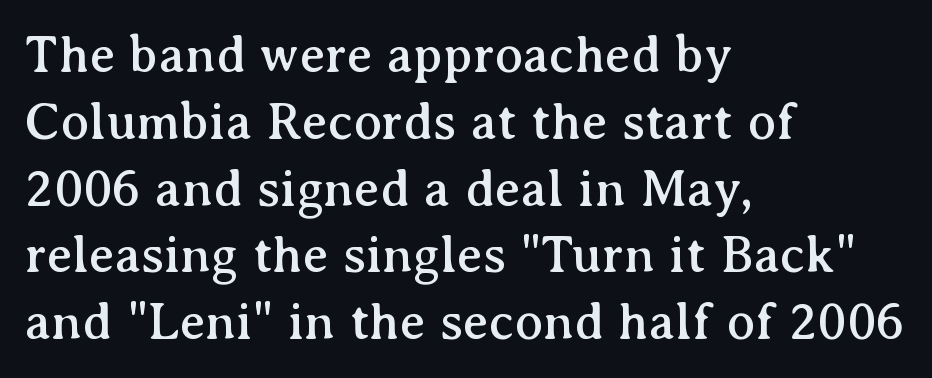
Q: Is the text italic (slanted)? A: No, it is upright.
Q: Is the typeface a serif or a sans-serif typeface? A: Serif.
Q: Is the text underlined? A: No.
Q: How is the paragraph aligned? A: Left-aligned.
Q: Is the spacing between letters normal or unusually wide? A: Normal.
Q: Is the spacing between lines tight, normal or loose? A: Normal.
Q: Width (condensed, normal, or wide)? A: Normal.
Q: Stroke contrast? A: Medium.
Q: x-height? A: Medium.
Q: Monospaced? A: No.
